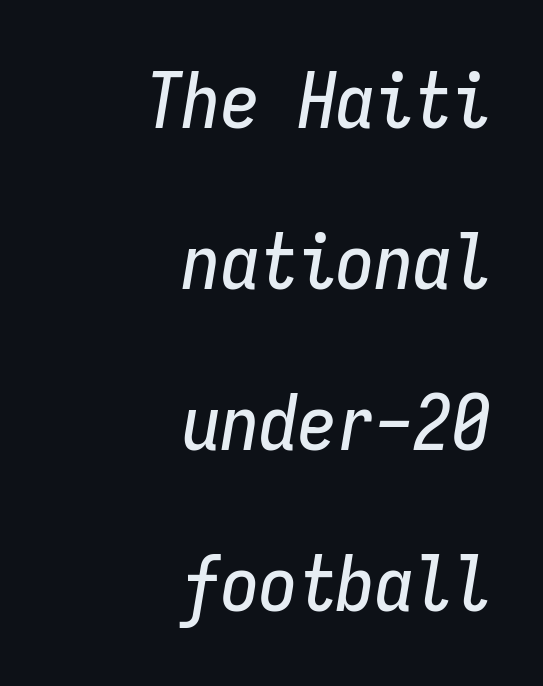
Q: Is the text italic (slanted)? A: Yes, it leans right by about 9 degrees.
Q: Is the text underlined? A: No.
Q: How is the paragraph aligned? A: Right-aligned.
Q: Is the spacing between letters normal or unusually wide? A: Normal.
Q: Is the spacing between lines tight, normal or loose? A: Loose.
Q: Width (condensed, normal, or wide)? A: Condensed.
Q: Stroke contrast? A: Low.
Q: x-height? A: Medium.
Q: Monospaced? A: Yes.
